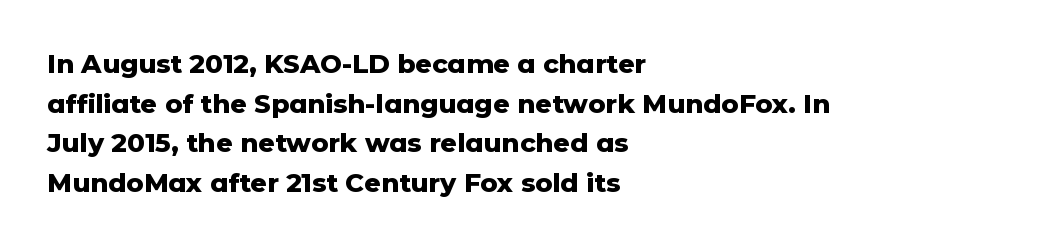
Line spacing here is normal. Words float on clear page, feet unadorned. Each glyph is drawn with heavy, bold strokes. There is no visible air inserted between adjacent glyphs. These lines are set flush left with a ragged right edge. This is roman type, the default non-slanted kind.
